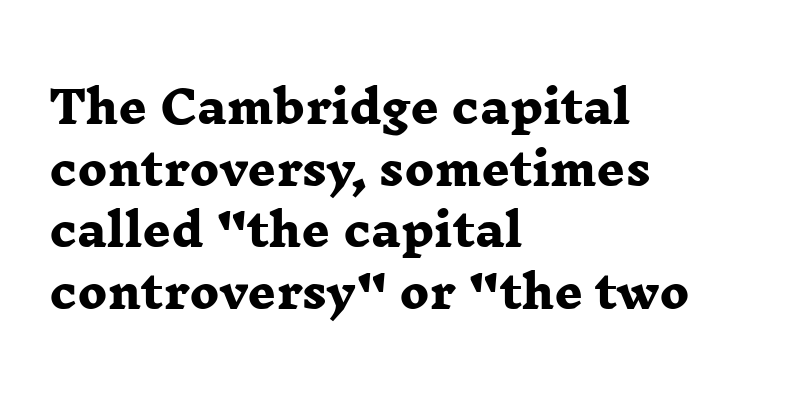
{"serif": "yes", "bold": "yes", "weight": "heavy", "width": "wide", "stroke_contrast": "low", "x_height": "medium", "monospaced": "no", "underline": "no", "align": "left", "line_spacing": "normal", "line_spacing_ratio": 1.4, "letter_spacing": "normal", "letter_spacing_em": 0.0, "glyph_px": 44}
